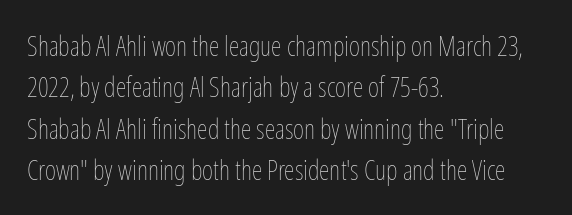
Q: Is the text bold? A: No.
Q: Is the text italic (slanted)? A: No, it is upright.
Q: Is the text underlined? A: No.
Q: How is the paragraph aligned? A: Left-aligned.
Q: Is the spacing between letters normal or unusually wide? A: Normal.
Q: Is the spacing between lines tight, normal or loose? A: Normal.
